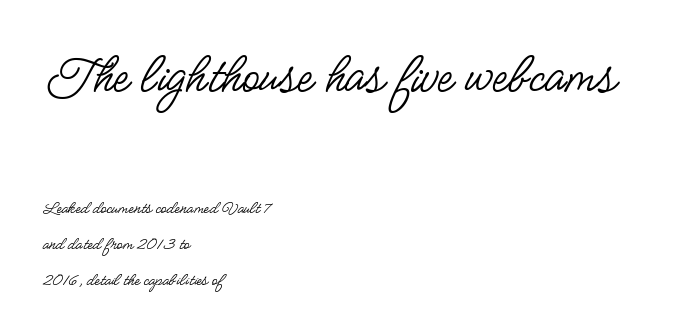
The image shows 58 px regular-weight, condensed sans-serif type; set left-aligned, line spacing 1.88x, normal letter spacing, not underlined; the first (top) block is 3.05x larger; low stroke contrast and a small x-height.
